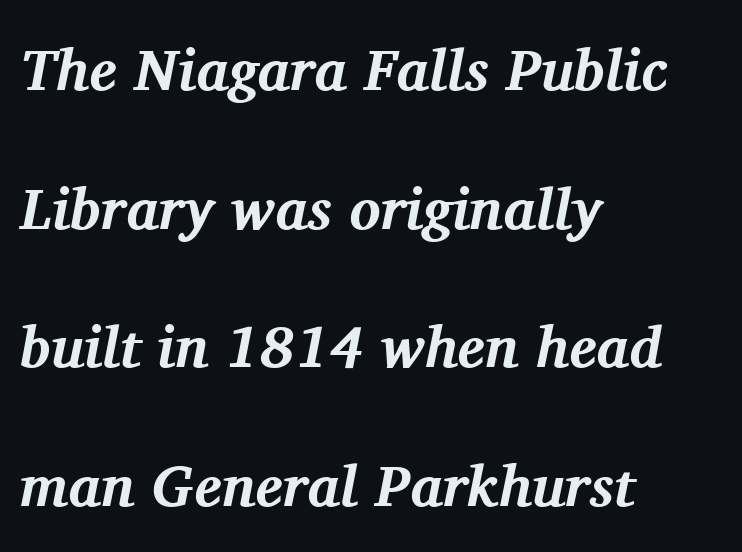
Observe the serifs anchoring each vertical stroke in this sample. Typesetter's note: full bold, strokes at maximum text heaviness. The axis of the letterforms is tilted away from vertical. Decoration check: the copy has no underline.
